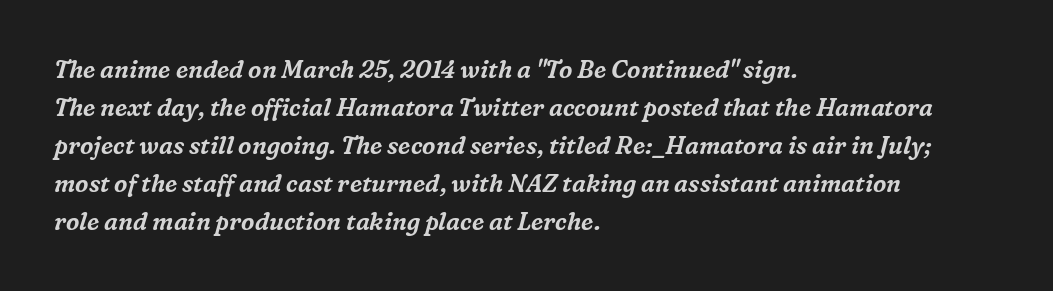
{"italic": "yes", "lean": "right", "slant_degrees": 16, "underline": "no", "align": "left", "line_spacing": "normal", "line_spacing_ratio": 1.58, "letter_spacing": "normal", "letter_spacing_em": 0.0, "glyph_px": 24}
